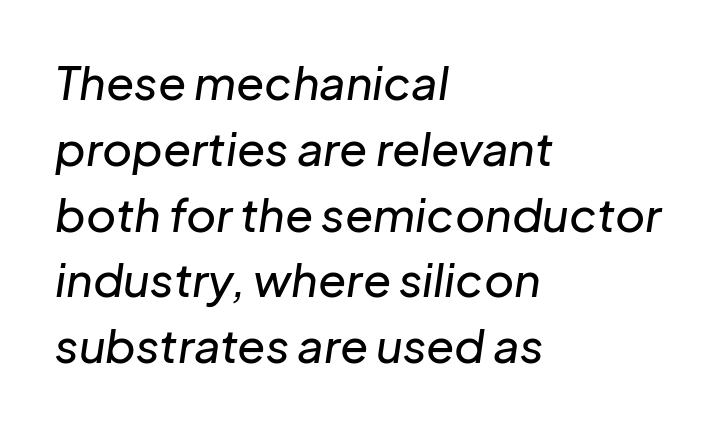
Q: Is the text italic (slanted)? A: Yes, it leans right by about 8 degrees.
Q: Is the text underlined? A: No.
Q: How is the paragraph aligned? A: Left-aligned.
Q: Is the spacing between letters normal or unusually wide? A: Normal.
Q: Is the spacing between lines tight, normal or loose? A: Normal.
Q: Width (condensed, normal, or wide)? A: Normal.
Q: Stroke contrast? A: Low.
Q: x-height? A: Medium.
Q: Monospaced? A: No.
